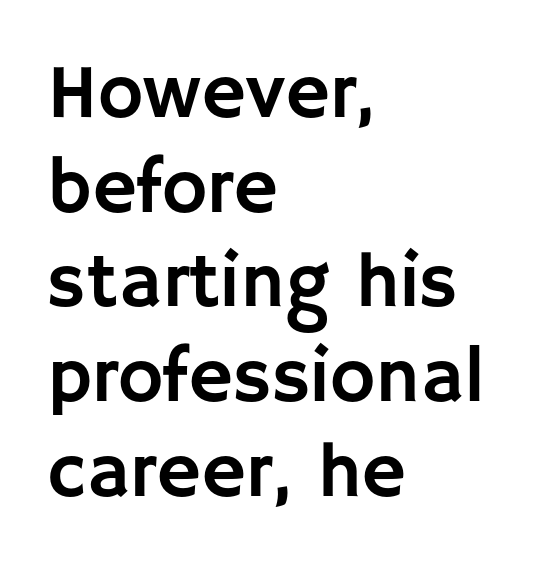
The image shows 77 px sans-serif type, upright; set left-aligned, line spacing 1.23x, normal letter spacing, not underlined; low stroke contrast and a large x-height.
